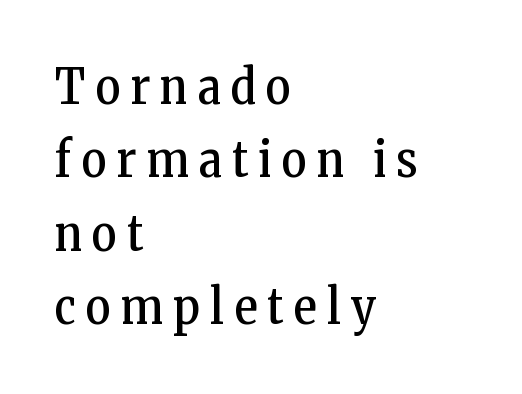
{"serif": "yes", "italic": "no", "bold": "no", "weight": "regular", "width": "condensed", "stroke_contrast": "low", "x_height": "medium", "monospaced": "no", "underline": "no", "align": "left", "line_spacing": "normal", "line_spacing_ratio": 1.5, "letter_spacing": "wide", "letter_spacing_em": 0.21, "glyph_px": 49}
